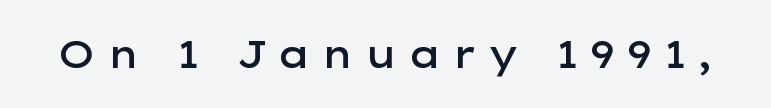
Typographically, this falls in the sans-serif category. The tracking jumps out immediately: characters are airy and widely separated. As a designer I'd log this as weight 600, semibold. A typesetter would mark this as roman, not italic.
